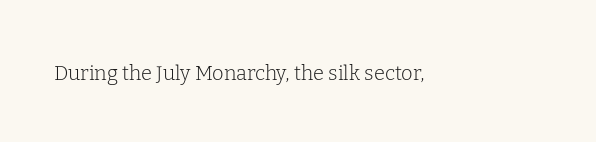
Posture: upright roman. Short note: letters normally spaced. The weight would be labelled regular, book, light, or lighter still. Lines of text with bare space underneath.
